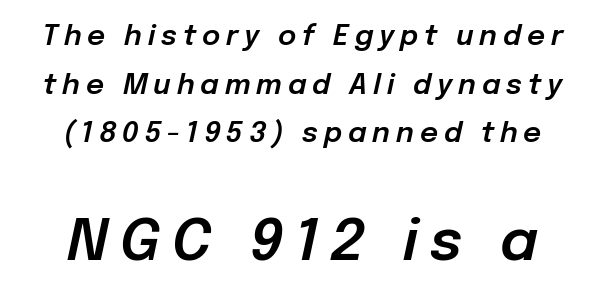
Q: Is the text italic (slanted)? A: Yes, it leans right by about 12 degrees.
Q: Is the text underlined? A: No.
Q: Is the spacing between letters normal or unusually wide? A: Unusually wide.
Q: Which block of text is set in a larger size, the first (top) or the second (bottom)? A: The second (bottom) one.
Q: Width (condensed, normal, or wide)? A: Normal.
Q: Stroke contrast? A: Low.
Q: x-height? A: Medium.
Q: Monospaced? A: No.
